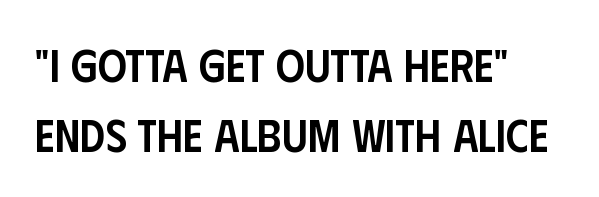
These lines sit exactly where default settings would place them. This sample has the flowing, uneven cadence of proportional lettering. I'd call this a sans setting — the letters go barefoot. A student would call this left alignment; a typographer would say flush left, rag right. These lines were composed using upright roman letters.
